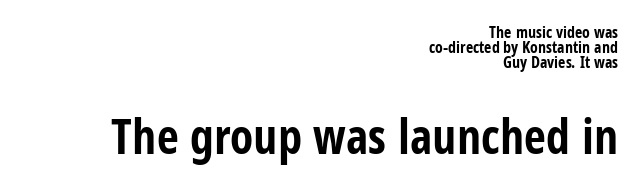
{"serif": "no", "italic": "no", "bold": "yes", "weight": "bold", "width": "condensed", "stroke_contrast": "low", "x_height": "large", "monospaced": "no", "underline": "no", "align": "right", "line_spacing": "tight", "line_spacing_ratio": 0.95, "letter_spacing": "normal", "letter_spacing_em": 0.0, "larger_block": "second", "size_ratio": 3.0, "glyph_px": 48}
